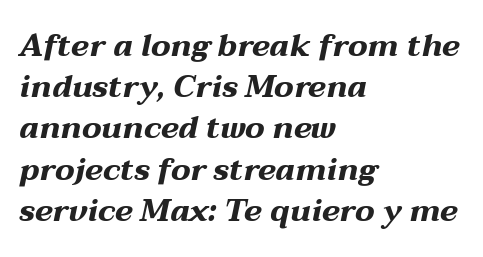
The image shows 31 px bold, wide type, italic (leaning right); set left-aligned, normal line spacing (1.33x), normal letter spacing, not underlined; medium stroke contrast and a medium x-height.
